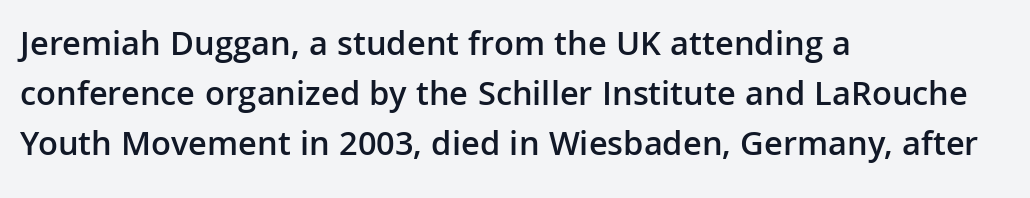
{"serif": "no", "italic": "no", "bold": "semi", "weight": "semibold", "width": "normal", "stroke_contrast": "low", "x_height": "medium", "monospaced": "no", "underline": "no", "align": "left", "line_spacing": "normal", "line_spacing_ratio": 1.43, "letter_spacing": "normal", "letter_spacing_em": 0.0, "glyph_px": 35}
